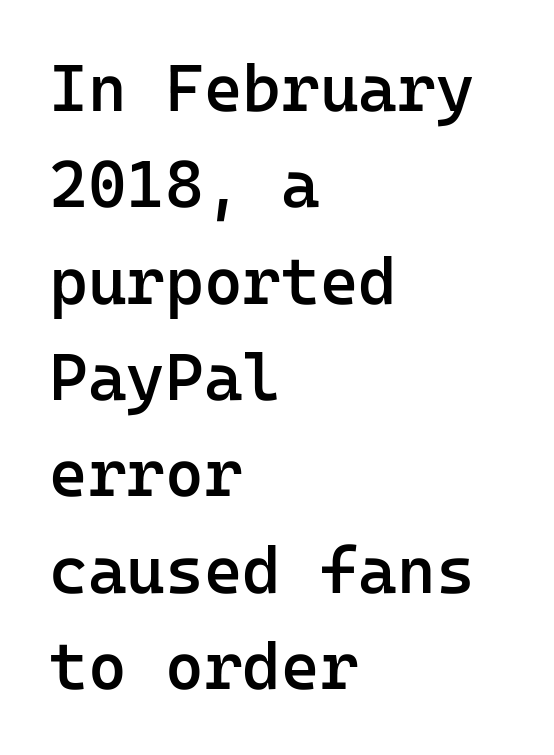
The image shows 66 px semibold sans-serif type, upright, monospaced; set left-aligned, normal line spacing (1.46x), normal letter spacing, not underlined; low stroke contrast and a medium x-height.
